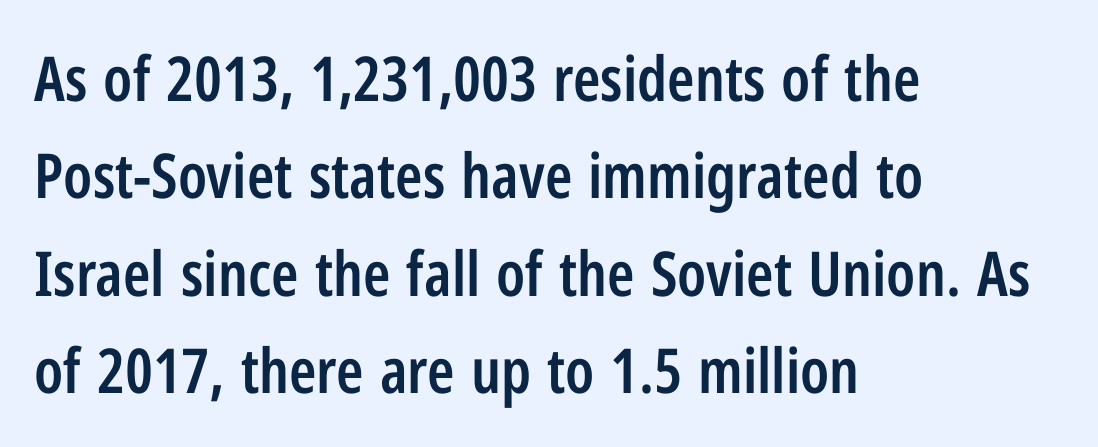
The specimen omits any rule beneath the text block's lines. These lines were composed using upright roman letters. Reading down the column, the eye jumps a familiar distance to each next line. The ragged edge is on the right, which tells us the setting is flush left.
